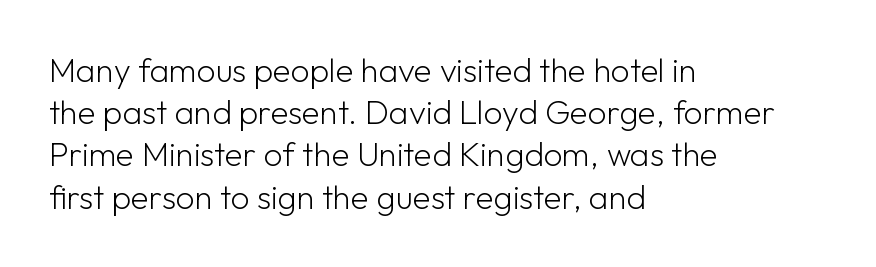
The image shows 33 px light sans-serif type, upright; set left-aligned, normal line spacing (1.28x), normal letter spacing, not underlined; low stroke contrast and a medium x-height.
